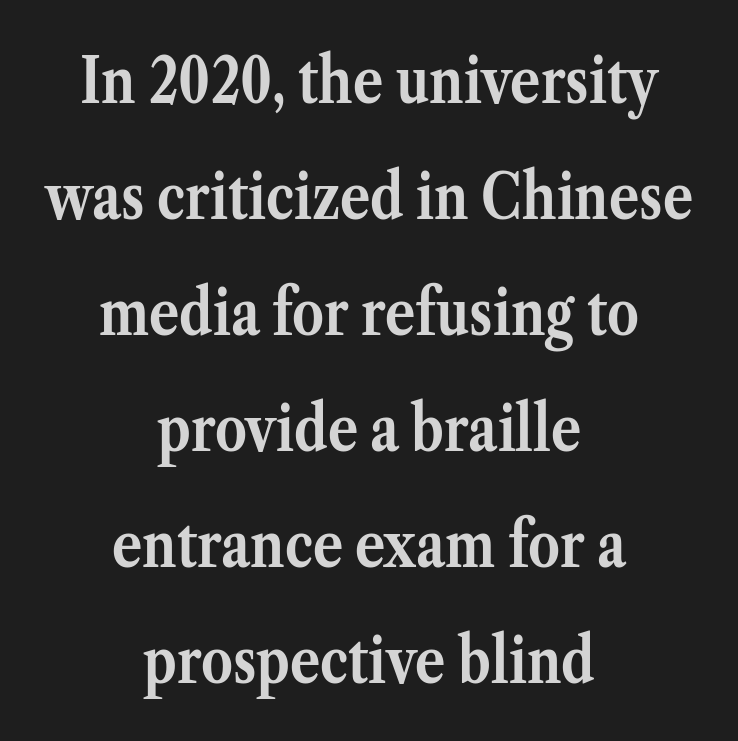
The image shows 63 px semibold serif type, upright; set centered, line spacing 1.84x, normal letter spacing, not underlined; medium stroke contrast and a medium x-height.
